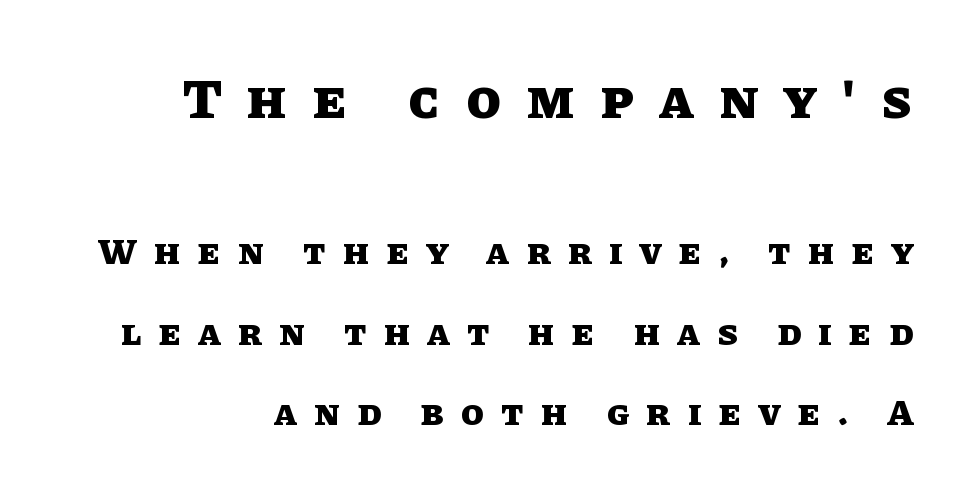
Q: Is the text bold? A: Yes.
Q: Is the text italic (slanted)? A: No, it is upright.
Q: Is the text underlined? A: No.
Q: Is the spacing between letters normal or unusually wide? A: Unusually wide.
Q: Is the spacing between lines tight, normal or loose? A: Loose.
Q: Which block of text is set in a larger size, the first (top) or the second (bottom)? A: The first (top) one.
Q: Width (condensed, normal, or wide)? A: Normal.
Q: Stroke contrast? A: Low.
Q: x-height? A: Large.
Q: Monospaced? A: No.
